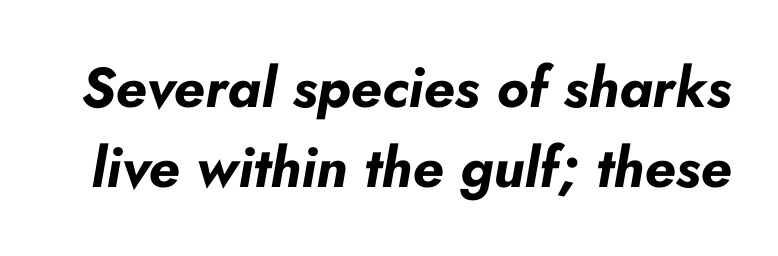
A dark, heavy texture on the line: the type is bold. The specimen omits any rule beneath the text block's lines. Compared with ordinary roman type, these characters are visibly tilted. Regarding leading, the lines here are spaced in the standard way.
